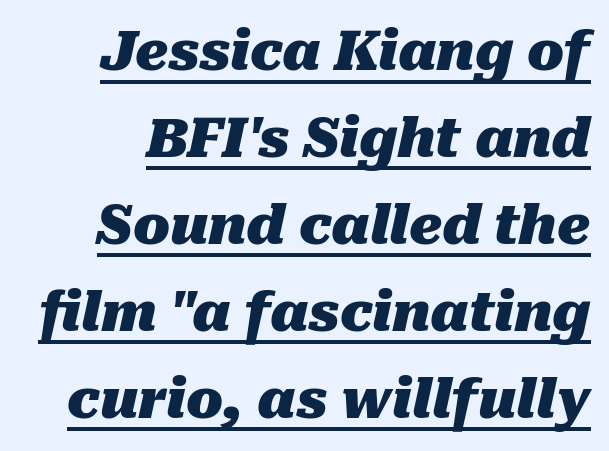
{"italic": "yes", "lean": "right", "slant_degrees": 10, "bold": "yes", "weight": "heavy", "width": "normal", "stroke_contrast": "medium", "x_height": "medium", "monospaced": "no", "underline": "yes", "line_spacing": "normal", "line_spacing_ratio": 1.61, "letter_spacing": "normal", "letter_spacing_em": 0.0, "glyph_px": 54}
